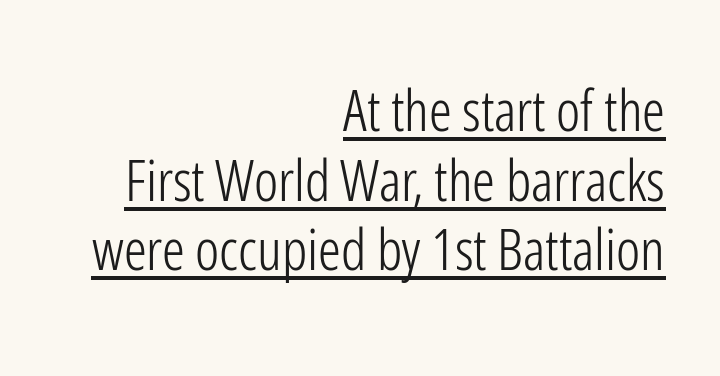
{"serif": "no", "italic": "no", "bold": "no", "weight": "light", "width": "condensed", "stroke_contrast": "low", "x_height": "medium", "monospaced": "no", "underline": "yes", "align": "right", "line_spacing_ratio": 1.22, "letter_spacing": "normal", "letter_spacing_em": 0.0, "glyph_px": 57}
